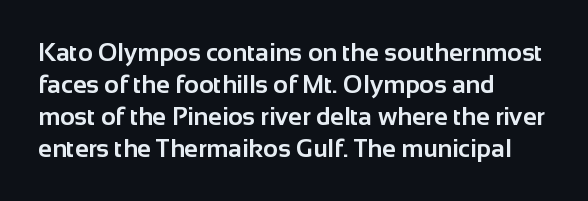
The typesetter chose a ragged-right arrangement here. The line texture is even and compact thanks to regular tracking. Summary of weight: heavy, a full bold. Vertically, the passage feels balanced, rows spaced as you'd expect. In terms of posture, this sample is upright.
